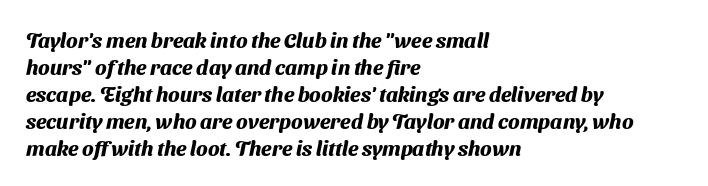
The image shows 21 px bold type; set left-aligned, normal line spacing (1.28x), normal letter spacing, not underlined.
